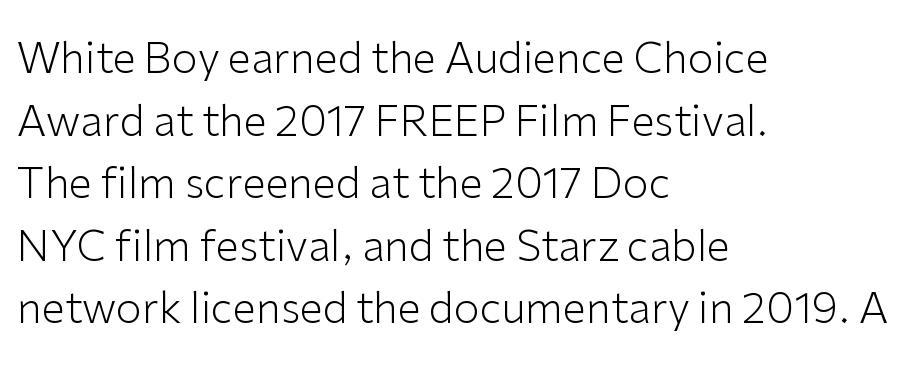
Q: Is the text bold? A: No.
Q: Is the text italic (slanted)? A: No, it is upright.
Q: Is the typeface a serif or a sans-serif typeface? A: Sans-serif.
Q: Is the text underlined? A: No.
Q: How is the paragraph aligned? A: Left-aligned.
Q: Is the spacing between letters normal or unusually wide? A: Normal.
Q: Is the spacing between lines tight, normal or loose? A: Normal.
Q: Width (condensed, normal, or wide)? A: Normal.
Q: Stroke contrast? A: Low.
Q: x-height? A: Medium.
Q: Monospaced? A: No.
